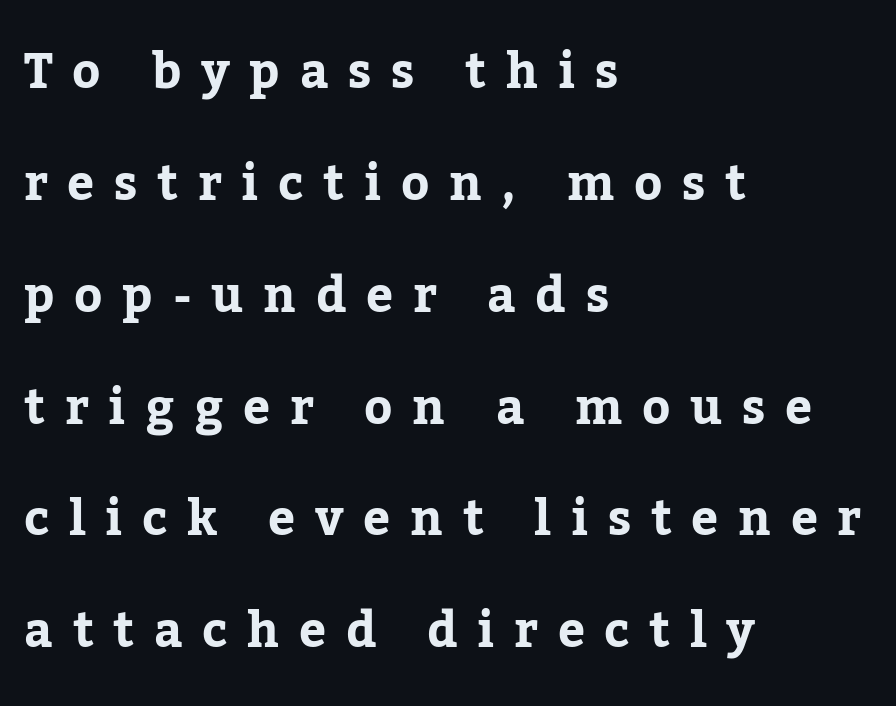
{"serif": "yes", "italic": "no", "bold": "yes", "weight": "bold", "width": "normal", "stroke_contrast": "low", "x_height": "medium", "monospaced": "no", "underline": "no", "align": "left", "line_spacing": "loose", "line_spacing_ratio": 2.33, "letter_spacing": "wide", "letter_spacing_em": 0.41, "glyph_px": 48}
